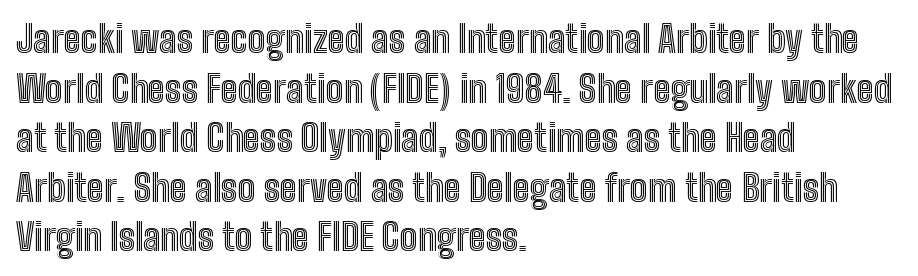
The image shows 37 px condensed type, upright; set left-aligned, normal line spacing (1.34x), normal letter spacing, not underlined; a medium x-height.
